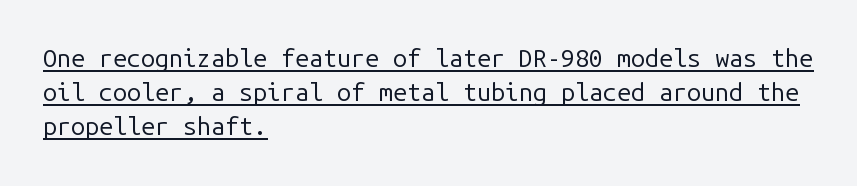
Characters remain perfectly vertical along every line. The passage shown stacks its lines at a standard gap. Alignment: flush left. Short note: letters normally spaced.
